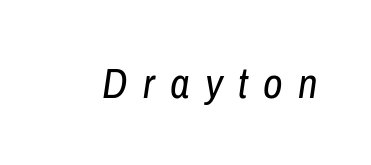
Q: Is the text bold? A: No.
Q: Is the text italic (slanted)? A: Yes, it leans right by about 8 degrees.
Q: Is the text underlined? A: No.
Q: Is the spacing between letters normal or unusually wide? A: Unusually wide.
Q: Width (condensed, normal, or wide)? A: Condensed.
Q: Stroke contrast? A: Low.
Q: x-height? A: Medium.
Q: Monospaced? A: No.
